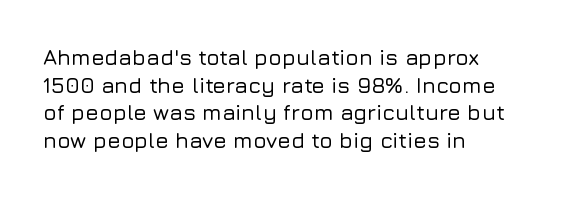
The image shows 22 px text type, upright; set left-aligned, normal line spacing (1.26x), normal letter spacing, not underlined.
